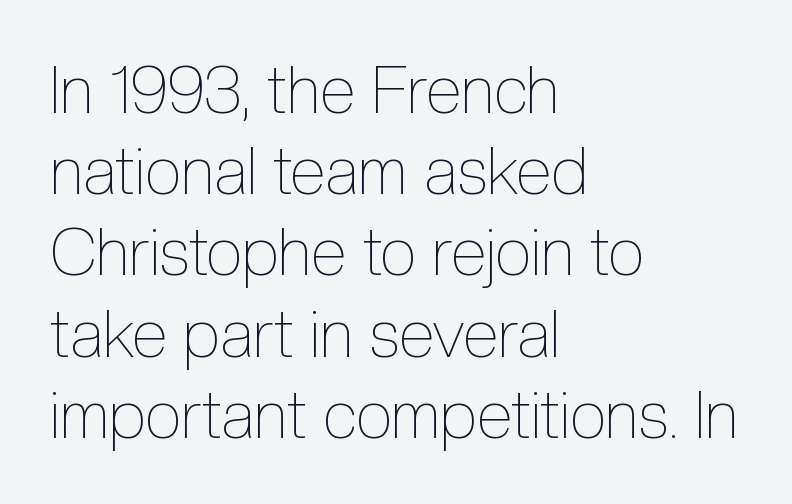
The image shows 66 px thin, condensed type, upright; set left-aligned, line spacing 1.23x, normal letter spacing, not underlined; a medium x-height.
